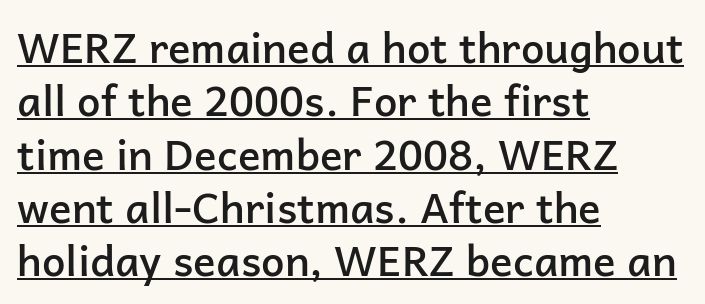
The characters look somewhat weighty, a semibold short of true bold. The passage shown stacks its lines at a standard gap. Tracking value appears to be zero — textbook default spacing. The lettering is marked with a stroke running underneath it.
